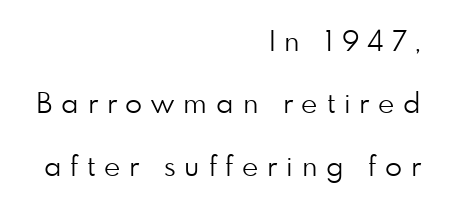
Q: Is the text bold? A: No.
Q: Is the text italic (slanted)? A: No, it is upright.
Q: Is the typeface a serif or a sans-serif typeface? A: Sans-serif.
Q: Is the text underlined? A: No.
Q: How is the paragraph aligned? A: Right-aligned.
Q: Is the spacing between letters normal or unusually wide? A: Unusually wide.
Q: Is the spacing between lines tight, normal or loose? A: Loose.
Q: Width (condensed, normal, or wide)? A: Normal.
Q: Stroke contrast? A: Low.
Q: x-height? A: Small.
Q: Monospaced? A: No.
